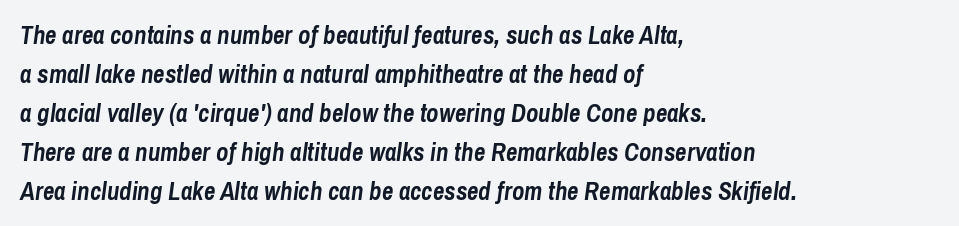
{"italic": "yes", "lean": "right", "slant_degrees": 8, "bold": "yes", "underline": "no", "align": "left", "line_spacing": "normal", "line_spacing_ratio": 1.56, "letter_spacing": "normal", "letter_spacing_em": 0.0, "glyph_px": 25}
